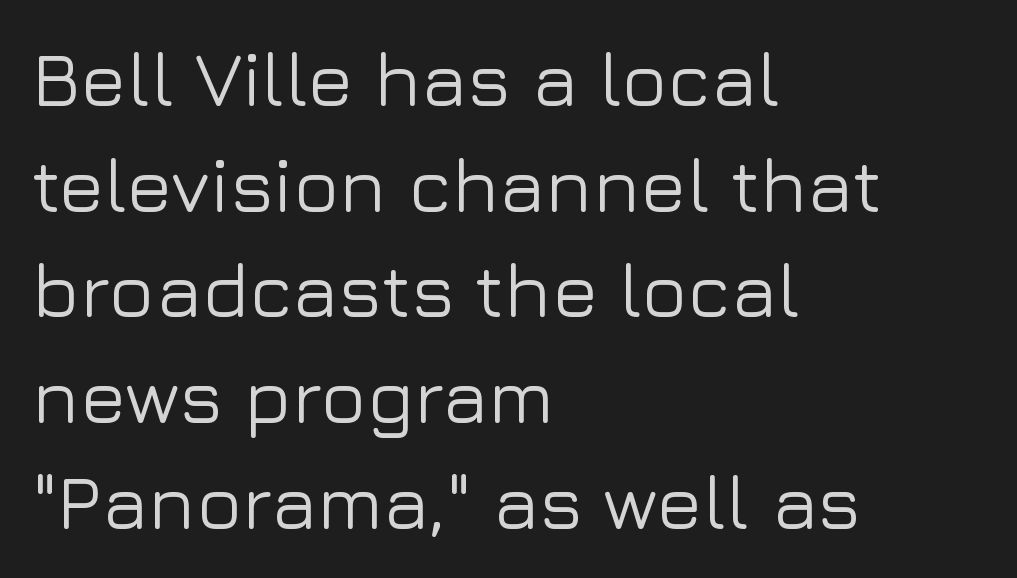
{"serif": "no", "italic": "no", "width": "normal", "stroke_contrast": "low", "x_height": "medium", "monospaced": "no", "underline": "no", "align": "left", "line_spacing": "normal", "line_spacing_ratio": 1.39, "letter_spacing": "normal", "letter_spacing_em": 0.0, "glyph_px": 76}
